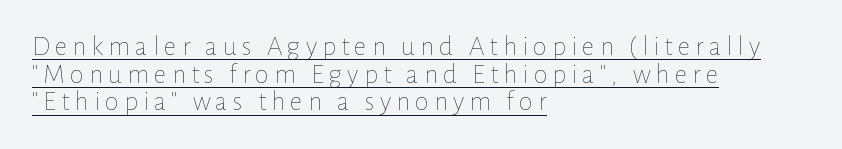
Here the designer chose a conventional face with non-uniform glyph widths. The rendered words wear a rule along their underside. Casual observation: everything's shoved over to the left. Designer's note — italics off, roman on.
